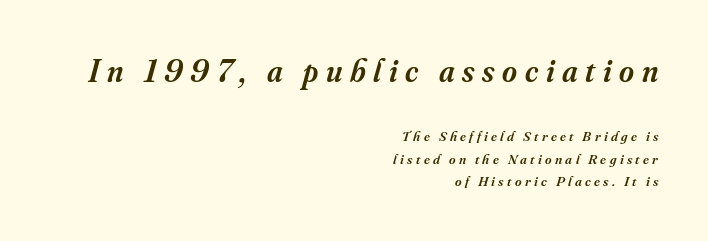
{"serif": "yes", "italic": "yes", "lean": "right", "slant_degrees": 16, "bold": "semi", "weight": "semibold", "width": "normal", "stroke_contrast": "medium", "x_height": "small", "monospaced": "no", "underline": "no", "align": "right", "line_spacing": "normal", "line_spacing_ratio": 1.61, "letter_spacing": "wide", "letter_spacing_em": 0.24, "larger_block": "first", "size_ratio": 2.29, "glyph_px": 32}
